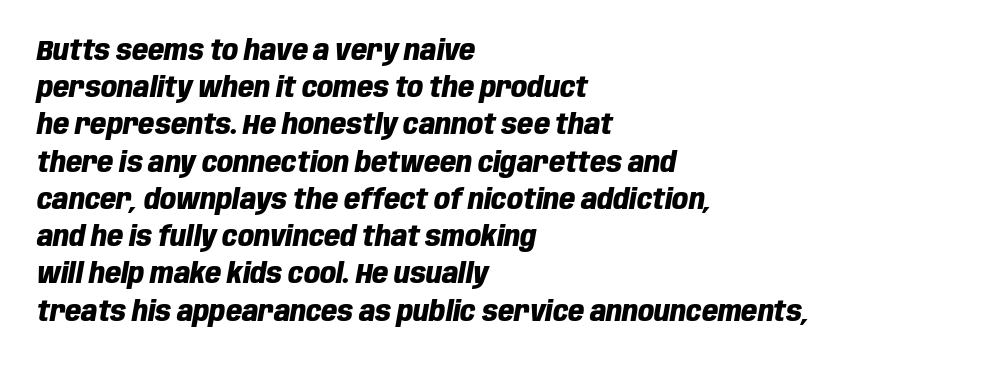
The line-height multiplier appears to be the usual default. Just letters on the line, the space beneath them empty. Tracking here is standard; glyphs follow each other at the usual distance. Chunky letters — that's bold for sure. Proportional: the letters do not fall into vertical columns. Which margin do the lines hug? The left one — the right edge is uneven.
